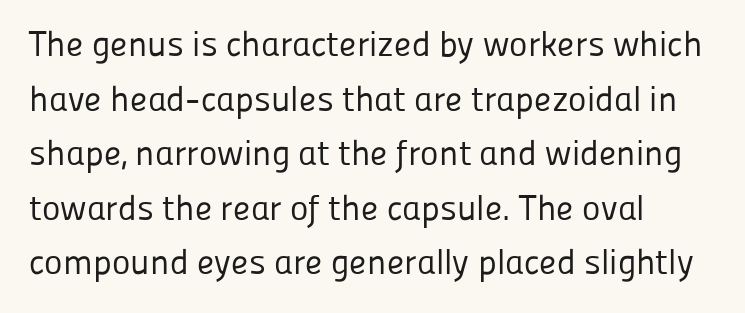
{"serif": "no", "italic": "no", "bold": "no", "weight": "regular", "width": "normal", "stroke_contrast": "low", "x_height": "medium", "monospaced": "no", "underline": "no", "align": "left", "line_spacing": "normal", "line_spacing_ratio": 1.56, "letter_spacing": "normal", "letter_spacing_em": 0.0, "glyph_px": 35}
